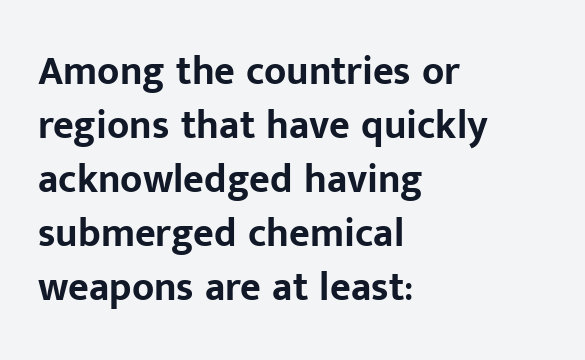
Its strokes are broad and dark, the hallmark of bold type. Alignment: flush left. Every stem runs plumb, perpendicular to the baseline. Is this a fixed-width face? No — the glyphs have proportional, varying widths. Spacing between characters is what you'd get straight out of the box.
